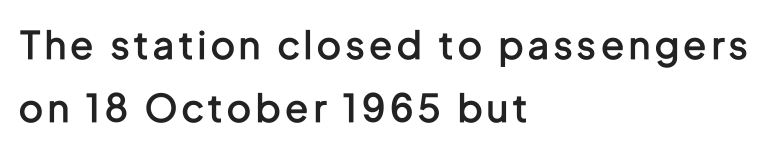
{"serif": "no", "italic": "no", "bold": "semi", "weight": "semibold", "width": "condensed", "stroke_contrast": "low", "x_height": "medium", "monospaced": "no", "underline": "no", "align": "left", "line_spacing": "normal", "line_spacing_ratio": 1.66, "glyph_px": 38}
